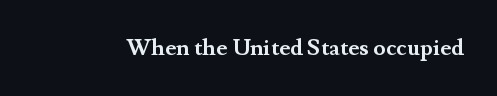
The image shows 23 px bold type, upright; set normal letter spacing, not underlined.
